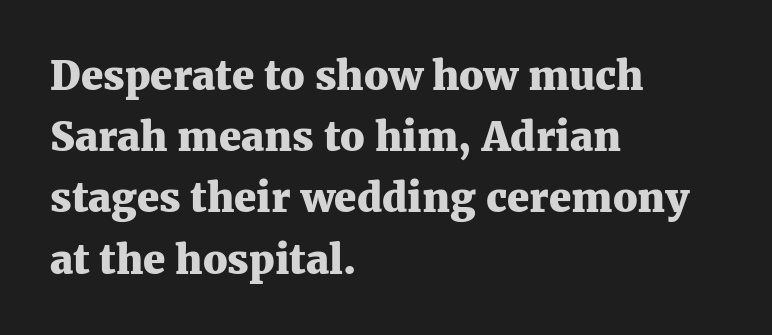
Unlike italic type, these characters show no tilt at all. Note the varied advance widths — an 'i' is clearly narrower than an 'm'. A dark, heavy texture on the line: the type is bold. The lines in this sample share a left origin and differ only in where they stop. Standard letterfit; no display-style spreading of the glyphs. Interline gaps are of average width in this sample.
